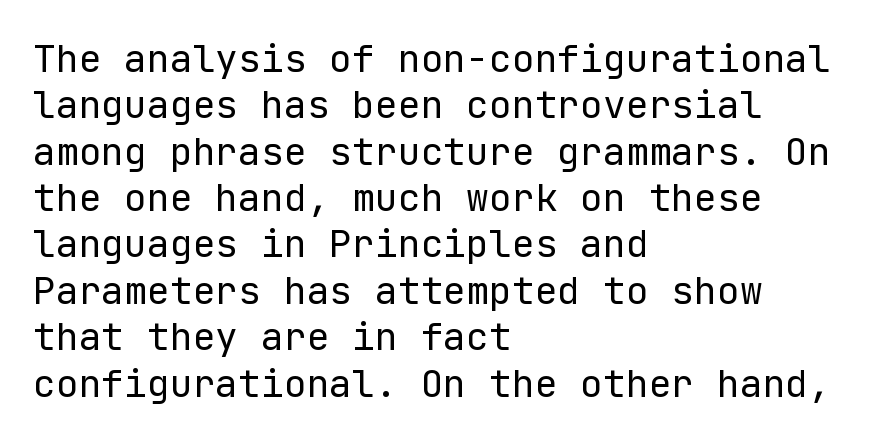
Q: Is the text bold? A: No.
Q: Is the text italic (slanted)? A: No, it is upright.
Q: Is the typeface a serif or a sans-serif typeface? A: Sans-serif.
Q: Is the text underlined? A: No.
Q: How is the paragraph aligned? A: Left-aligned.
Q: Is the spacing between letters normal or unusually wide? A: Normal.
Q: Width (condensed, normal, or wide)? A: Normal.
Q: Stroke contrast? A: Low.
Q: x-height? A: Medium.
